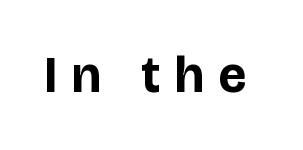
The image shows 51 px bold sans-serif type, upright; set unusually wide letter spacing (+0.29 em), not underlined; low stroke contrast and a large x-height.
